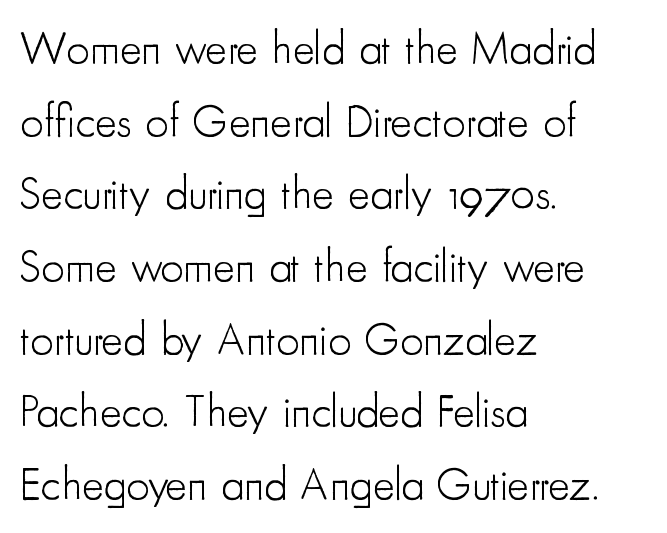
Does the type have serifs? No, each stem ends abruptly. Unmarked baselines from the first word to the last. These lines stack with their left ends in a neat column. A light-to-regular cut is what we see here. Do the characters align in a grid? No, the font is proportional.
